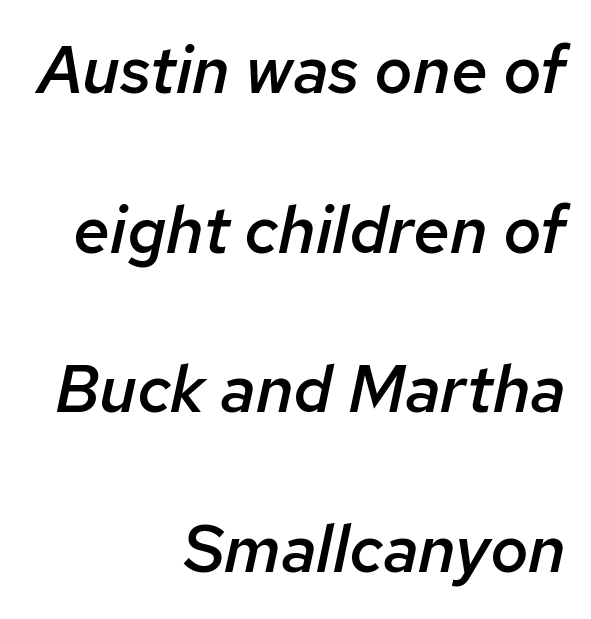
Q: Is the text bold? A: Semi-bold.
Q: Is the text italic (slanted)? A: Yes, it leans right by about 12 degrees.
Q: Is the text underlined? A: No.
Q: How is the paragraph aligned? A: Right-aligned.
Q: Is the spacing between letters normal or unusually wide? A: Normal.
Q: Is the spacing between lines tight, normal or loose? A: Loose.
Q: Width (condensed, normal, or wide)? A: Normal.
Q: Stroke contrast? A: Low.
Q: x-height? A: Medium.
Q: Monospaced? A: No.
